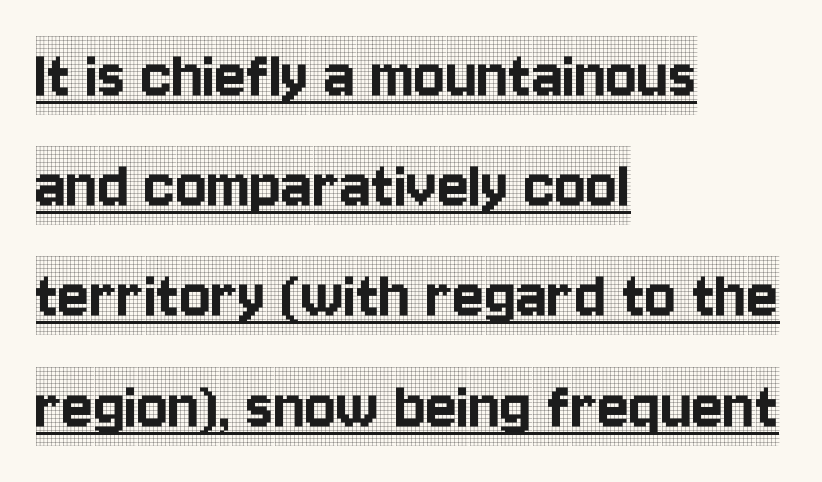
The image shows 73 px condensed serif type, upright; set left-aligned, normal line spacing (1.51x), normal letter spacing, underlined; a large x-height.
